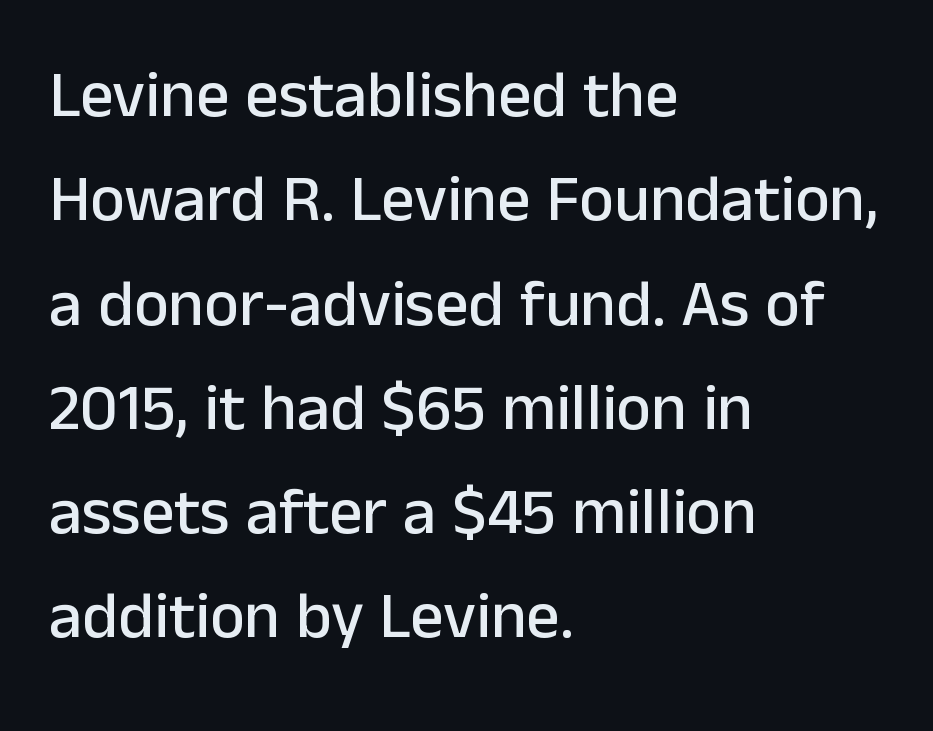
Q: Is the text italic (slanted)? A: No, it is upright.
Q: Is the typeface a serif or a sans-serif typeface? A: Sans-serif.
Q: Is the text underlined? A: No.
Q: How is the paragraph aligned? A: Left-aligned.
Q: Is the spacing between letters normal or unusually wide? A: Normal.
Q: Is the spacing between lines tight, normal or loose? A: Normal.
Q: Width (condensed, normal, or wide)? A: Normal.
Q: Stroke contrast? A: Low.
Q: x-height? A: Medium.
Q: Monospaced? A: No.
